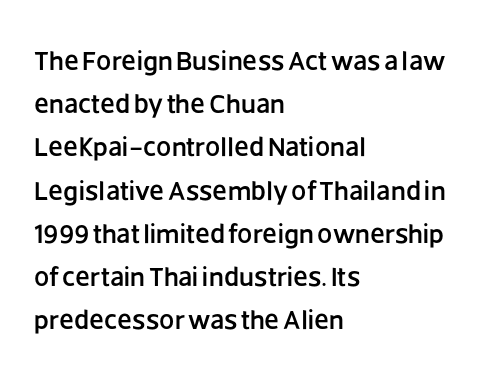
The image shows 27 px text type, upright; set left-aligned, normal line spacing (1.6x), normal letter spacing, not underlined.
